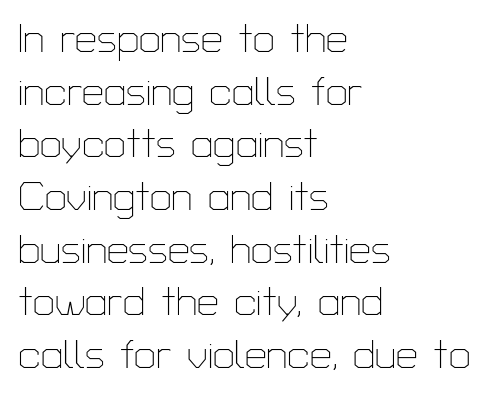
The image shows 39 px thin sans-serif type, upright; set left-aligned, normal line spacing (1.35x), normal letter spacing, not underlined; low stroke contrast and a medium x-height.
